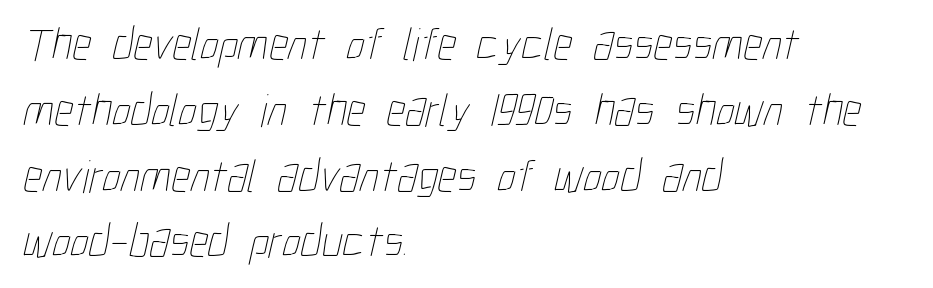
{"bold": "no", "weight": "thin", "width": "condensed", "stroke_contrast": "low", "x_height": "medium", "monospaced": "no", "underline": "no", "align": "left", "line_spacing": "normal", "line_spacing_ratio": 1.4, "letter_spacing": "normal", "letter_spacing_em": 0.0, "glyph_px": 47}
